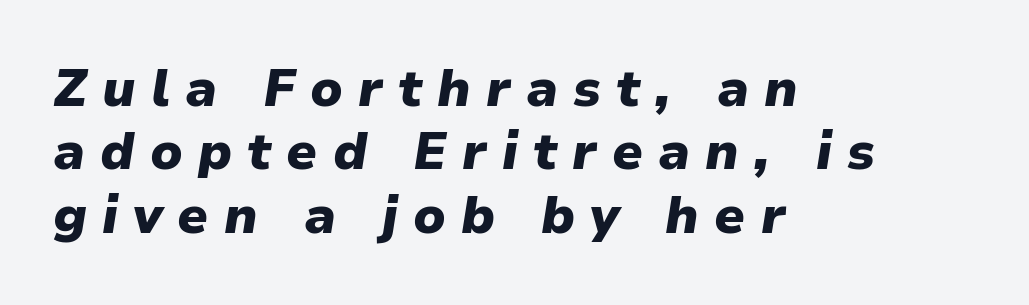
Q: Is the text bold? A: Yes.
Q: Is the text italic (slanted)? A: Yes, it leans right by about 9 degrees.
Q: Is the text underlined? A: No.
Q: How is the paragraph aligned? A: Left-aligned.
Q: Is the spacing between letters normal or unusually wide? A: Unusually wide.
Q: Width (condensed, normal, or wide)? A: Normal.
Q: Stroke contrast? A: Low.
Q: x-height? A: Medium.
Q: Monospaced? A: No.
